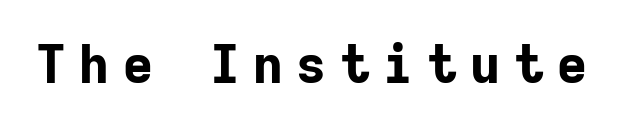
{"serif": "no", "italic": "no", "bold": "yes", "weight": "bold", "width": "normal", "stroke_contrast": "low", "x_height": "medium", "monospaced": "yes", "underline": "no", "letter_spacing": "wide", "letter_spacing_em": 0.22, "glyph_px": 53}
